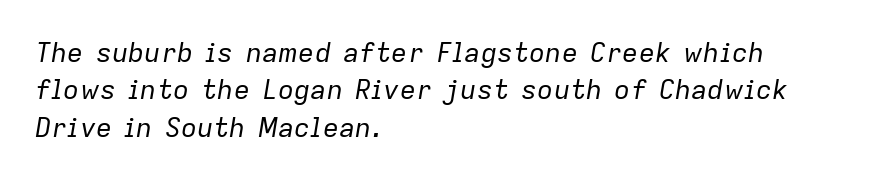
What's the leading like? Ordinary, nothing unusual. Reading down the block, your eye returns to a fixed left position each line. Tracking value appears to be zero — textbook default spacing. Stems and bowls with no extra thickness — not bold. Type without underlining.
